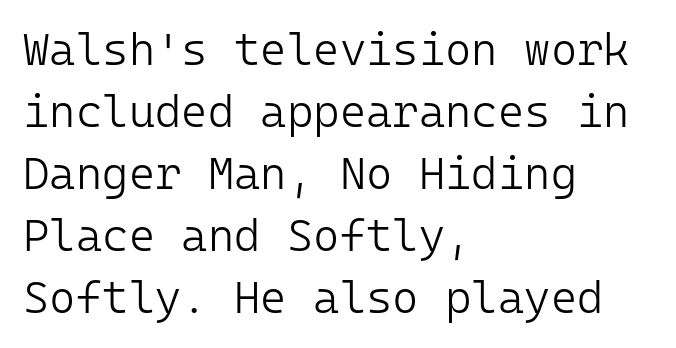
The font is comparable to plain body text, perhaps lighter. The space directly below the letters is spotless. This rendering leaves character spacing at its baseline value. Tall strokes in this sample are plumb rather than angled. To sum up the face: it is a sans, with no serifs. Every character here occupies the same horizontal width, giving the sample a typewriter-like rhythm.
